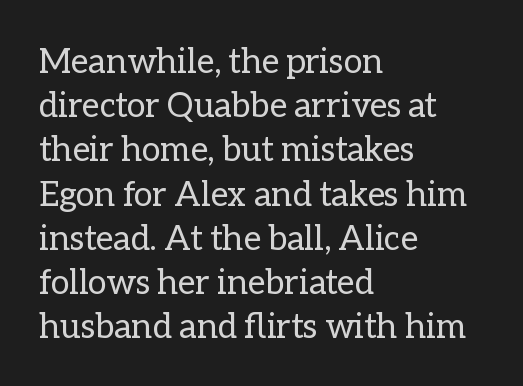
{"italic": "no", "bold": "no", "weight": "regular", "width": "normal", "stroke_contrast": "low", "x_height": "medium", "monospaced": "no", "underline": "no", "align": "left", "line_spacing": "normal", "line_spacing_ratio": 1.3, "letter_spacing": "normal", "letter_spacing_em": 0.0, "glyph_px": 34}
